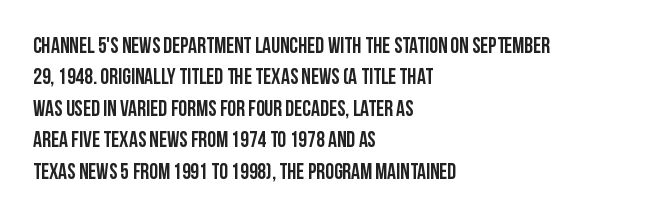
Q: Is the text italic (slanted)? A: No, it is upright.
Q: Is the text underlined? A: No.
Q: How is the paragraph aligned? A: Left-aligned.
Q: Is the spacing between letters normal or unusually wide? A: Normal.
Q: Is the spacing between lines tight, normal or loose? A: Normal.
